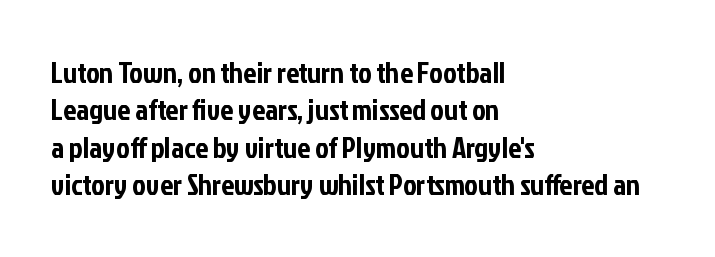
The image shows 29 px condensed sans-serif type, upright; set left-aligned, normal line spacing (1.29x), normal letter spacing, not underlined; low stroke contrast and a medium x-height.
